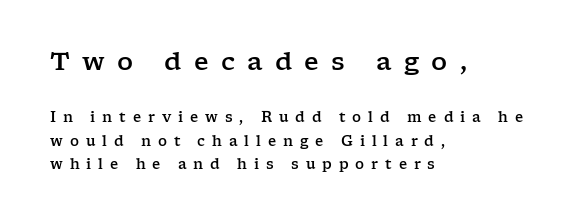
The image shows 25 px text type, upright; set left-aligned, normal line spacing (1.66x), unusually wide letter spacing (+0.49 em), not underlined; the first (top) block is 1.79x larger.
